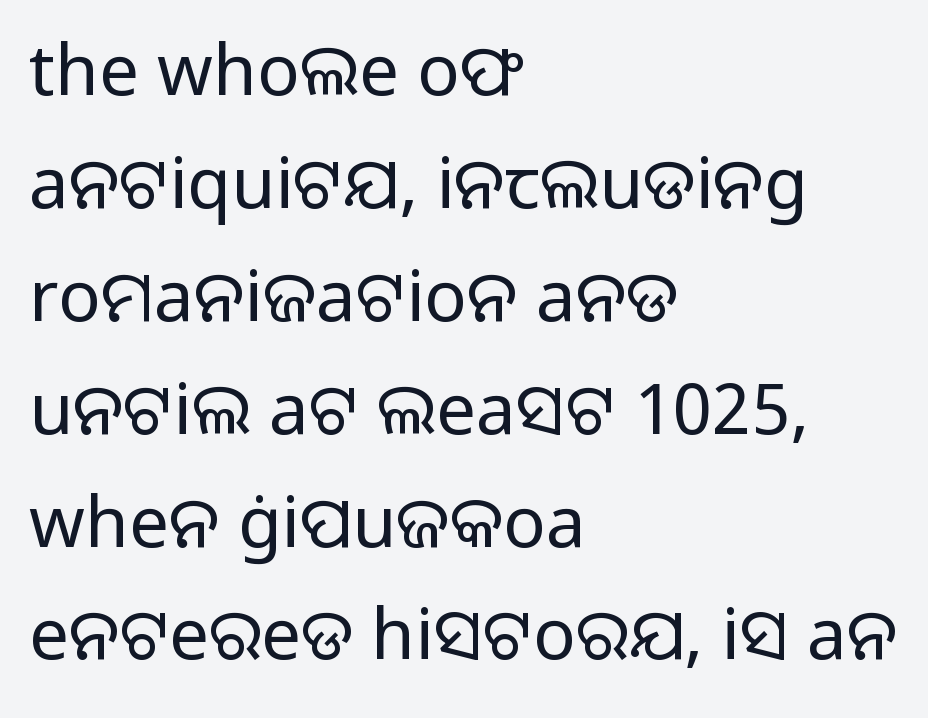
Q: Is the text bold? A: No.
Q: Is the text italic (slanted)? A: No, it is upright.
Q: Is the typeface a serif or a sans-serif typeface? A: Sans-serif.
Q: Is the text underlined? A: No.
Q: How is the paragraph aligned? A: Left-aligned.
Q: Is the spacing between letters normal or unusually wide? A: Normal.
Q: Is the spacing between lines tight, normal or loose? A: Normal.
Q: Width (condensed, normal, or wide)? A: Normal.
Q: Stroke contrast? A: Low.
Q: x-height? A: Medium.
Q: Monospaced? A: No.
